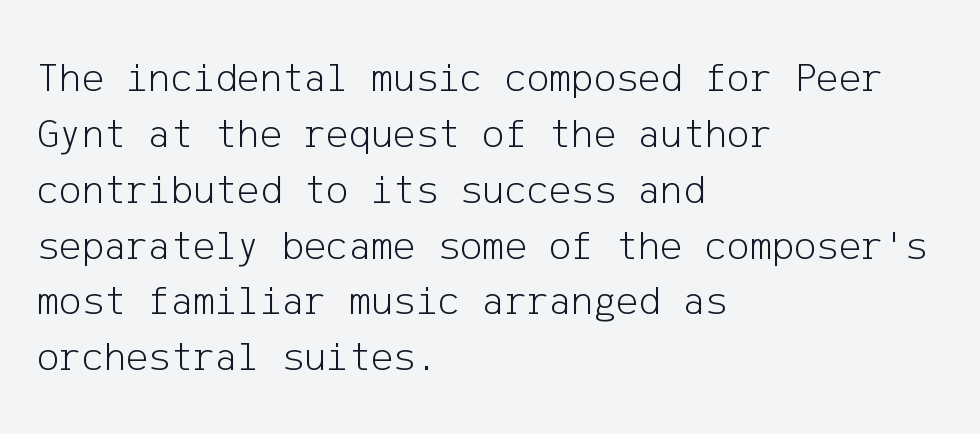
Q: Is the text bold? A: No.
Q: Is the text italic (slanted)? A: No, it is upright.
Q: Is the typeface a serif or a sans-serif typeface? A: Sans-serif.
Q: Is the text underlined? A: No.
Q: How is the paragraph aligned? A: Left-aligned.
Q: Is the spacing between letters normal or unusually wide? A: Normal.
Q: Is the spacing between lines tight, normal or loose? A: Normal.
Q: Width (condensed, normal, or wide)? A: Normal.
Q: Stroke contrast? A: Low.
Q: x-height? A: Medium.
